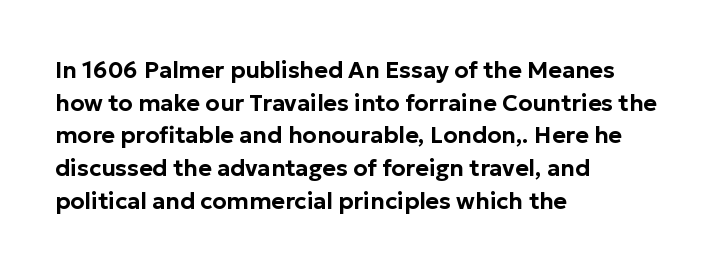
Q: Is the text italic (slanted)? A: No, it is upright.
Q: Is the text underlined? A: No.
Q: How is the paragraph aligned? A: Left-aligned.
Q: Is the spacing between letters normal or unusually wide? A: Normal.
Q: Is the spacing between lines tight, normal or loose? A: Normal.
